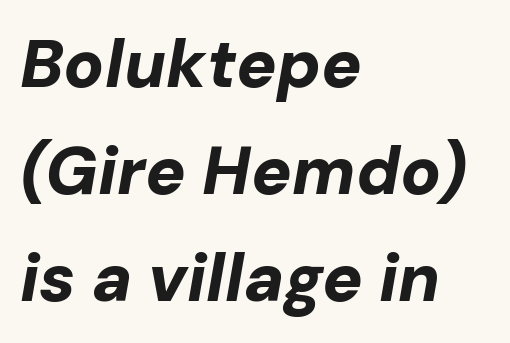
The image shows 67 px bold type, italic (leaning right); set left-aligned, normal line spacing (1.6x), normal letter spacing, not underlined; low stroke contrast and a medium x-height.
